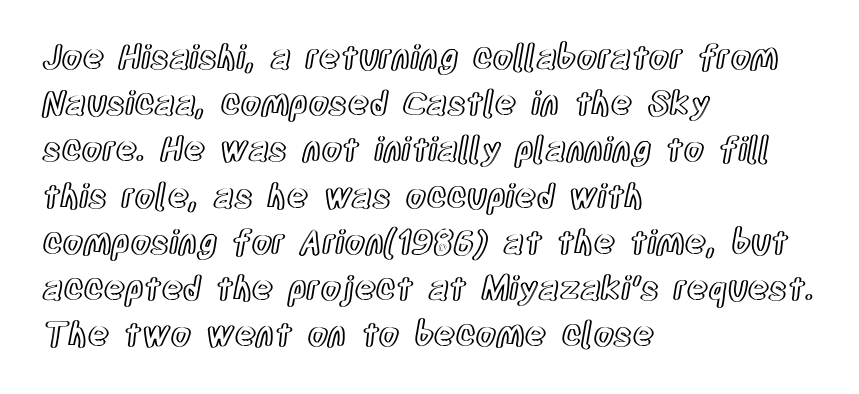
{"width": "condensed", "x_height": "large", "monospaced": "no", "underline": "no", "align": "left", "line_spacing": "normal", "line_spacing_ratio": 1.4, "letter_spacing": "normal", "letter_spacing_em": 0.0, "glyph_px": 33}
